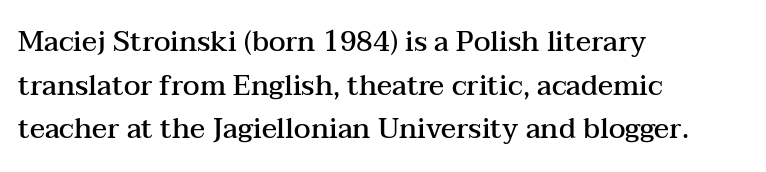
{"serif": "yes", "italic": "no", "bold": "semi", "weight": "semibold", "width": "wide", "stroke_contrast": "medium", "x_height": "medium", "monospaced": "no", "underline": "no", "align": "left", "line_spacing": "normal", "line_spacing_ratio": 1.56, "letter_spacing": "normal", "letter_spacing_em": 0.0, "glyph_px": 28}
